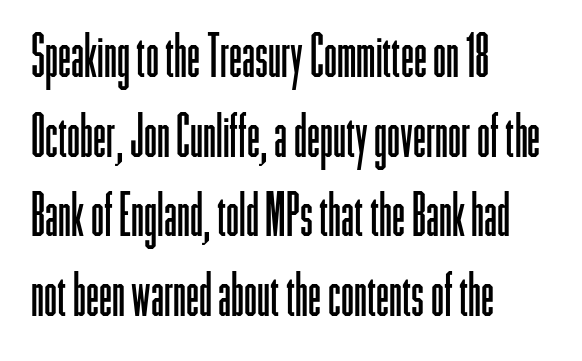
The image shows 59 px light, condensed sans-serif type, upright; set left-aligned, normal line spacing (1.35x), normal letter spacing, not underlined; low stroke contrast and a medium x-height.
